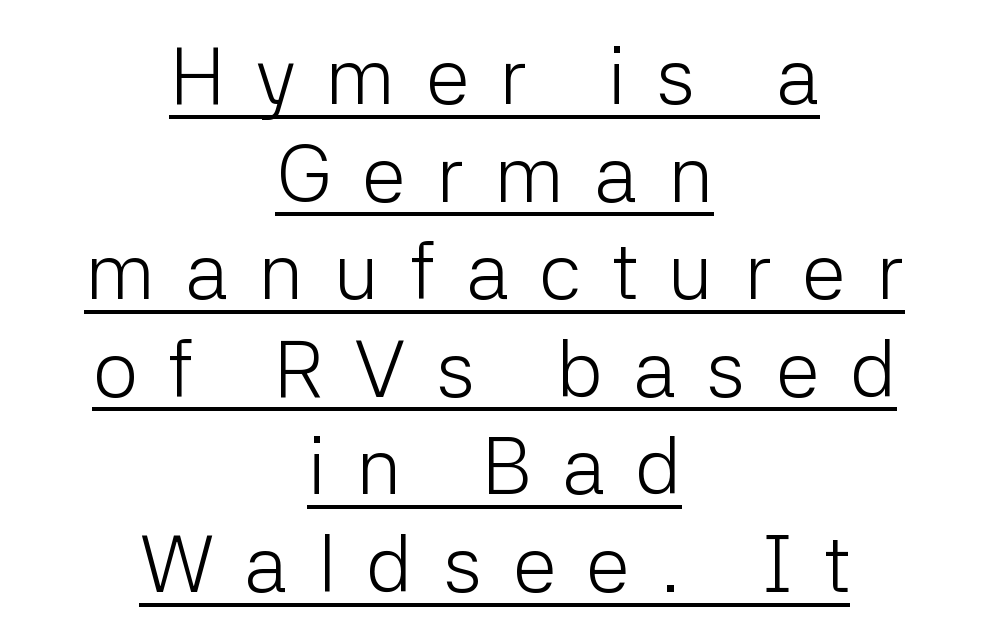
{"serif": "no", "italic": "no", "bold": "no", "weight": "light", "width": "normal", "stroke_contrast": "low", "x_height": "medium", "monospaced": "no", "underline": "yes", "align": "center", "line_spacing_ratio": 1.22, "letter_spacing": "wide", "letter_spacing_em": 0.38, "glyph_px": 80}
